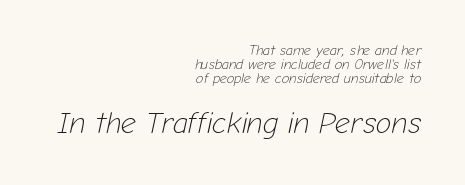
The image shows 30 px light type, italic (leaning right); set right-aligned, tight line spacing (1.0x), normal letter spacing, not underlined; the second (bottom) block is 2.14x larger; low stroke contrast and a medium x-height.
